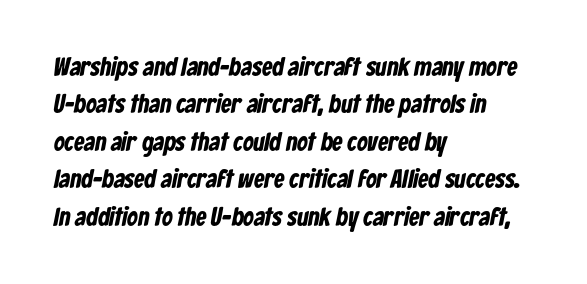
{"bold": "yes", "underline": "no", "align": "left", "line_spacing": "normal", "line_spacing_ratio": 1.44, "letter_spacing": "normal", "letter_spacing_em": 0.0, "glyph_px": 26}
